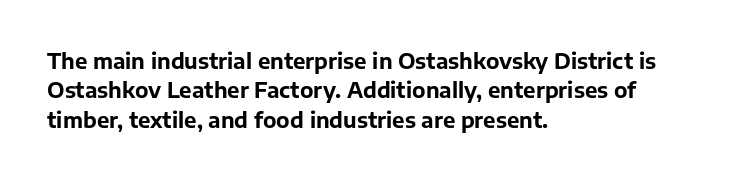
The image shows 21 px bold type, upright; set left-aligned, normal line spacing (1.4x), normal letter spacing, not underlined.
